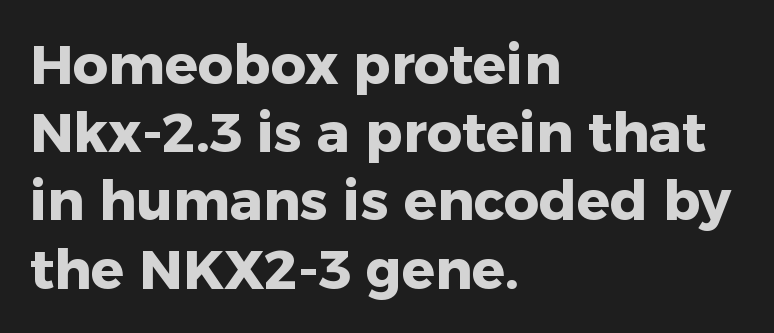
Weight: bold. The specimen reads as upright at a glance. You could not count columns in this text — the font is proportionally spaced. The gap between lines stays unmarked.
